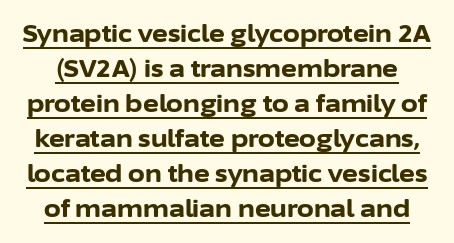
The image shows 24 px bold type, upright; set normal line spacing (1.46x), normal letter spacing, underlined.
